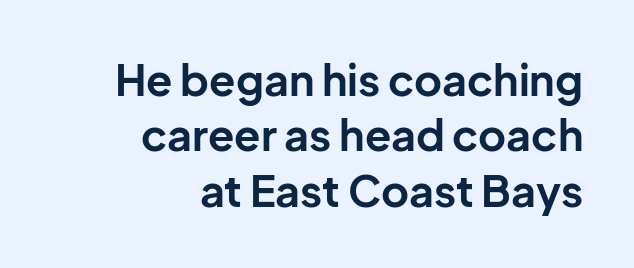
Q: Is the text bold? A: Yes.
Q: Is the text italic (slanted)? A: No, it is upright.
Q: Is the typeface a serif or a sans-serif typeface? A: Sans-serif.
Q: Is the text underlined? A: No.
Q: How is the paragraph aligned? A: Right-aligned.
Q: Is the spacing between letters normal or unusually wide? A: Normal.
Q: Is the spacing between lines tight, normal or loose? A: Normal.
Q: Width (condensed, normal, or wide)? A: Normal.
Q: Stroke contrast? A: Low.
Q: x-height? A: Medium.
Q: Monospaced? A: No.
